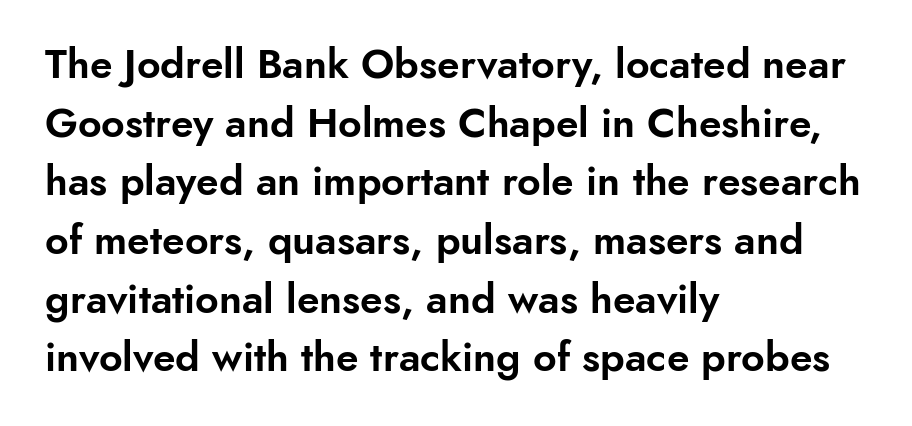
To sum up the face: it is a sans, with no serifs. Underline: absent. The letters advance in unequal steps, a hallmark of proportional type. Tracking value appears to be zero — textbook default spacing.
